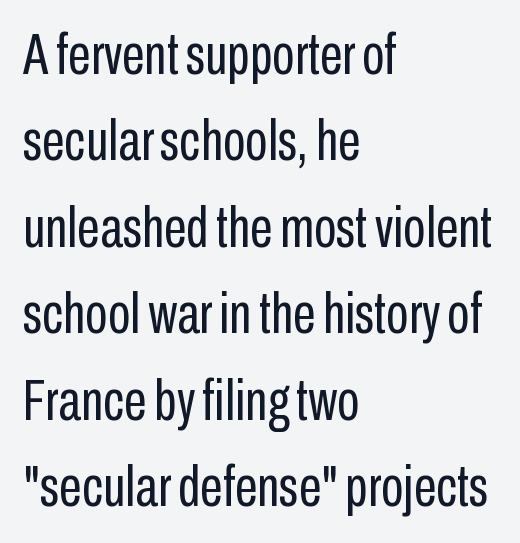
Q: Is the text bold? A: No.
Q: Is the text italic (slanted)? A: No, it is upright.
Q: Is the typeface a serif or a sans-serif typeface? A: Sans-serif.
Q: Is the text underlined? A: No.
Q: How is the paragraph aligned? A: Left-aligned.
Q: Is the spacing between letters normal or unusually wide? A: Normal.
Q: Is the spacing between lines tight, normal or loose? A: Normal.
Q: Width (condensed, normal, or wide)? A: Condensed.
Q: Stroke contrast? A: Low.
Q: x-height? A: Medium.
Q: Monospaced? A: No.
